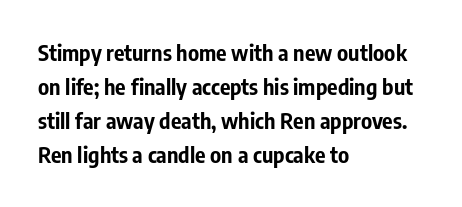
The image shows 22 px bold type, upright; set left-aligned, normal line spacing (1.55x), normal letter spacing, not underlined.
